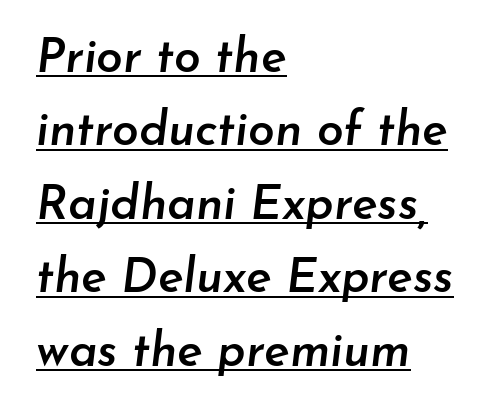
The image shows 48 px semibold type, italic (leaning right); set left-aligned, normal line spacing (1.53x), normal letter spacing, underlined; low stroke contrast and a small x-height.
